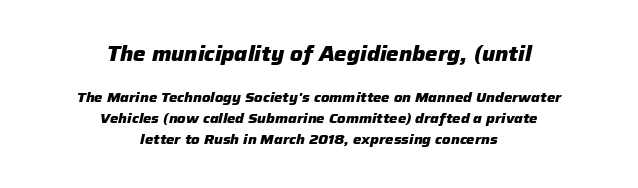
Q: Is the text bold? A: Yes.
Q: Is the text italic (slanted)? A: Yes, it leans right by about 12 degrees.
Q: Is the text underlined? A: No.
Q: How is the paragraph aligned? A: Centered.
Q: Is the spacing between letters normal or unusually wide? A: Normal.
Q: Is the spacing between lines tight, normal or loose? A: Normal.
Q: Which block of text is set in a larger size, the first (top) or the second (bottom)? A: The first (top) one.
